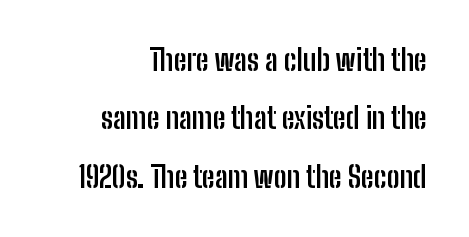
Typographically, this falls in the sans-serif category. Tracking here is standard; glyphs follow each other at the usual distance. Notice the wide empty band between every row — that's loose leading. These lines stack with their right ends in a neat column. Pretty heavy lettering here — definitely bold.
